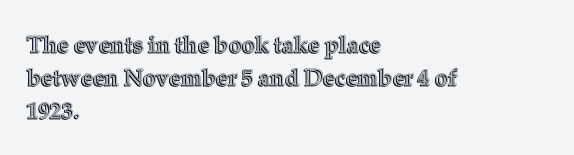
Q: Is the text italic (slanted)? A: No, it is upright.
Q: Is the text underlined? A: No.
Q: How is the paragraph aligned? A: Left-aligned.
Q: Is the spacing between letters normal or unusually wide? A: Normal.
Q: Is the spacing between lines tight, normal or loose? A: Normal.
